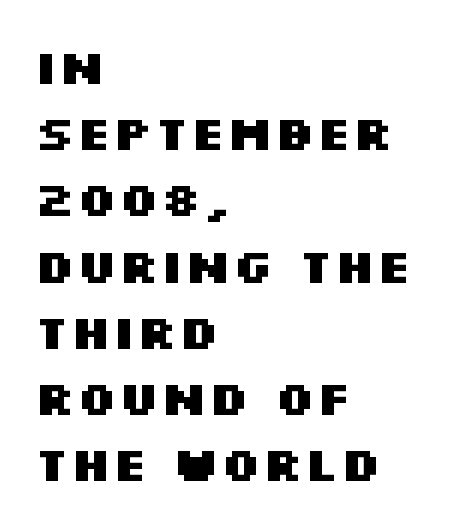
Q: Is the text bold? A: Yes.
Q: Is the text italic (slanted)? A: No, it is upright.
Q: Is the typeface a serif or a sans-serif typeface? A: Sans-serif.
Q: Is the text underlined? A: No.
Q: How is the paragraph aligned? A: Left-aligned.
Q: Is the spacing between letters normal or unusually wide? A: Normal.
Q: Is the spacing between lines tight, normal or loose? A: Normal.
Q: Width (condensed, normal, or wide)? A: Wide.
Q: Stroke contrast? A: Medium.
Q: x-height? A: Large.
Q: Monospaced? A: No.
